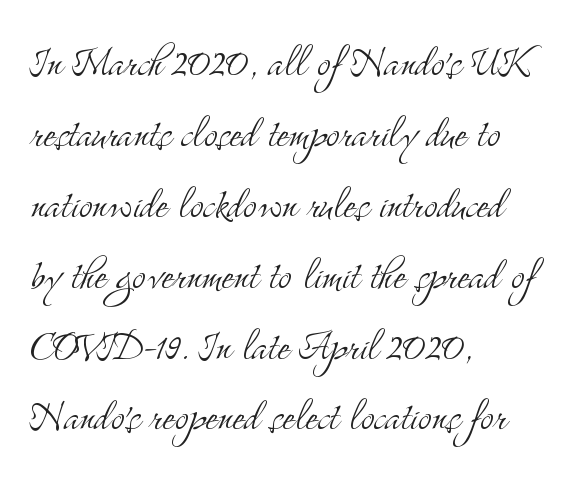
The image shows 51 px light, condensed serif type; set left-aligned, normal line spacing (1.39x), normal letter spacing, not underlined; medium stroke contrast and a small x-height.
